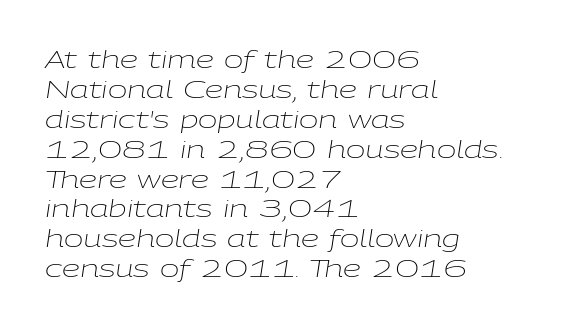
The ragged edge is on the right, which tells us the setting is flush left. The gaps between neighbouring characters are ordinary and unremarkable. Beneath every word, the page is bare. Stems here are at most as thick as an everyday book face.
